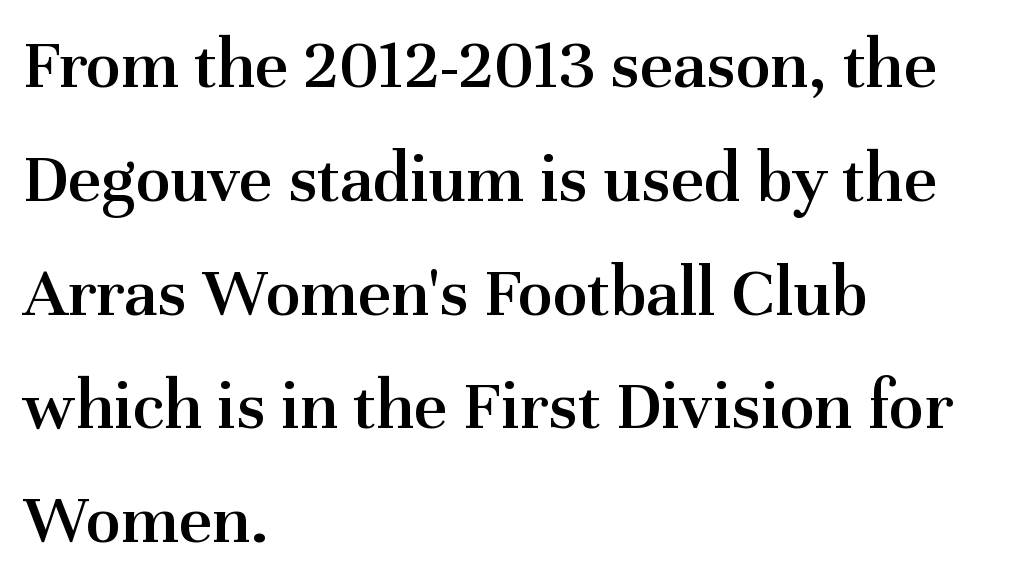
Is the letter spacing exaggerated? No — it looks like the ordinary default. Check under the words: just untouched page. In terms of letterform style, serifs are clearly present. The lettering stays uniformly vertical, giving the passage a roman look.
